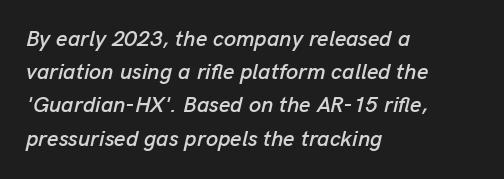
{"italic": "yes", "lean": "right", "slant_degrees": 13, "underline": "no", "align": "left", "line_spacing": "normal", "line_spacing_ratio": 1.51, "letter_spacing": "normal", "letter_spacing_em": 0.0, "glyph_px": 22}
